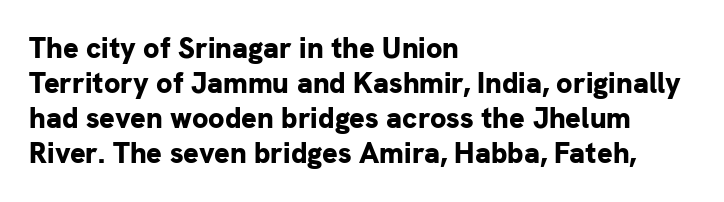
Q: Is the text bold? A: Yes.
Q: Is the text italic (slanted)? A: No, it is upright.
Q: Is the typeface a serif or a sans-serif typeface? A: Sans-serif.
Q: Is the text underlined? A: No.
Q: How is the paragraph aligned? A: Left-aligned.
Q: Is the spacing between letters normal or unusually wide? A: Normal.
Q: Width (condensed, normal, or wide)? A: Normal.
Q: Stroke contrast? A: Low.
Q: x-height? A: Medium.
Q: Monospaced? A: No.
